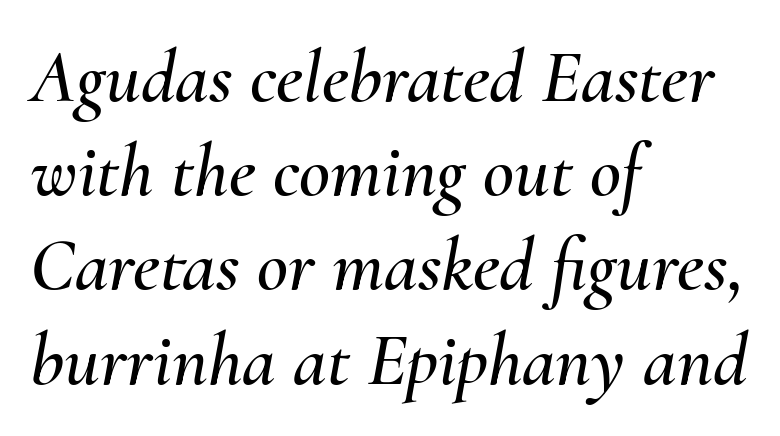
Looks like regular typesetting: each glyph gets only the width it needs. The passage shown is not underscored anywhere. Posture: slanted. In terms of letterspacing, this is plain default setting.
